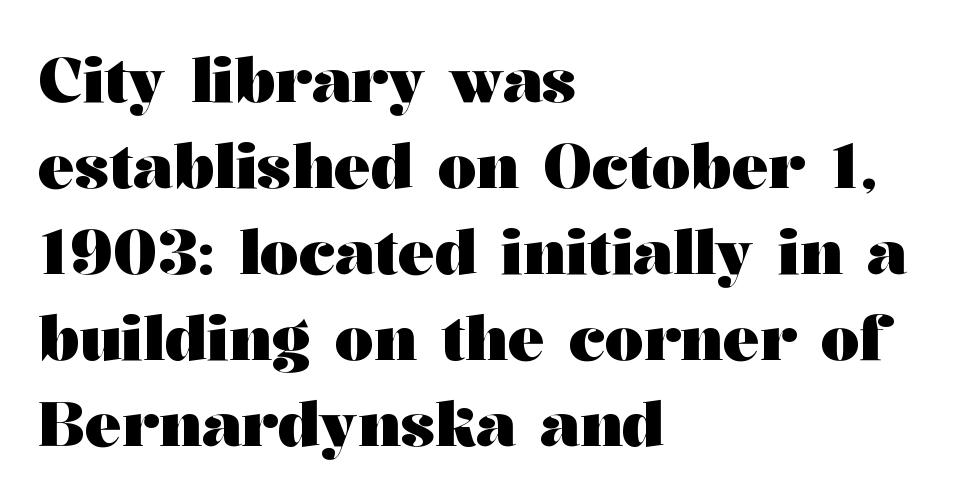
{"serif": "yes", "italic": "no", "bold": "yes", "weight": "heavy", "width": "wide", "stroke_contrast": "medium", "x_height": "medium", "monospaced": "no", "underline": "no", "align": "left", "line_spacing": "normal", "line_spacing_ratio": 1.41, "letter_spacing": "normal", "letter_spacing_em": 0.0, "glyph_px": 61}
